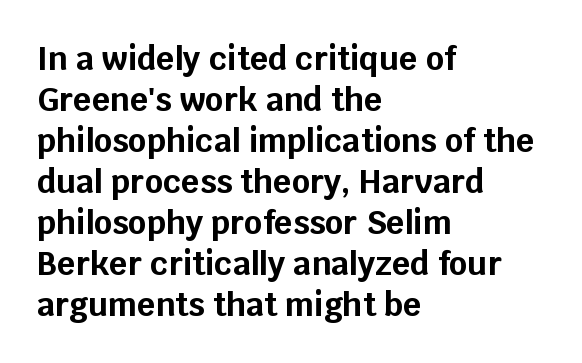
Typographically, this falls in the sans-serif category. Posture: vertical. The passage shown stacks its lines at a standard gap. Every row of glyphs begins at an identical x-position on the left. Notice how thick the strokes are: this is what a full bold looks like.
